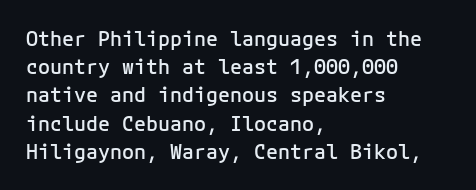
{"italic": "no", "bold": "semi", "underline": "no", "align": "left", "line_spacing": "normal", "line_spacing_ratio": 1.41, "letter_spacing": "normal", "letter_spacing_em": 0.0, "glyph_px": 20}
